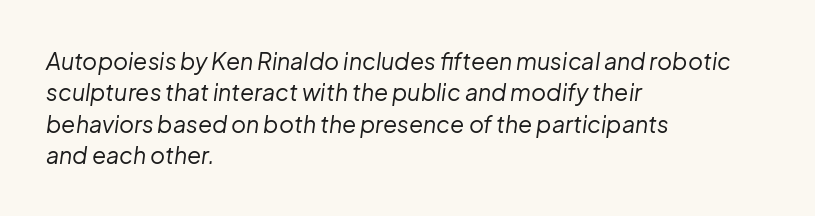
The image shows 23 px text type, italic (leaning right); set left-aligned, normal line spacing (1.36x), normal letter spacing, not underlined.
